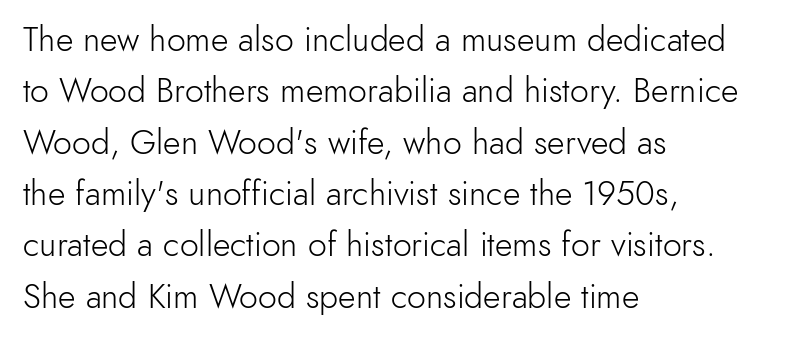
The image shows 34 px light sans-serif type, upright; set left-aligned, normal line spacing (1.51x), normal letter spacing, not underlined; a small x-height.
